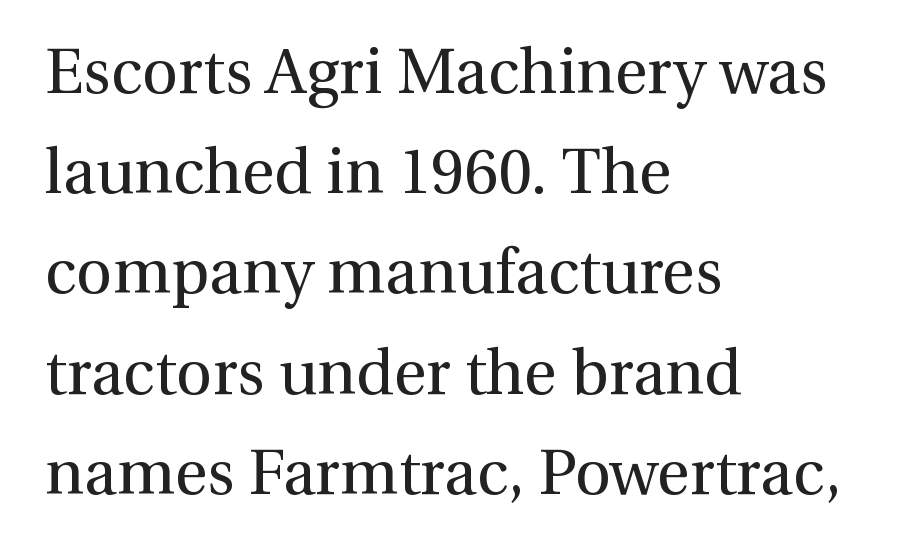
The image shows 63 px regular-weight serif type, upright; set left-aligned, normal line spacing (1.59x), normal letter spacing, not underlined; medium stroke contrast and a medium x-height.
